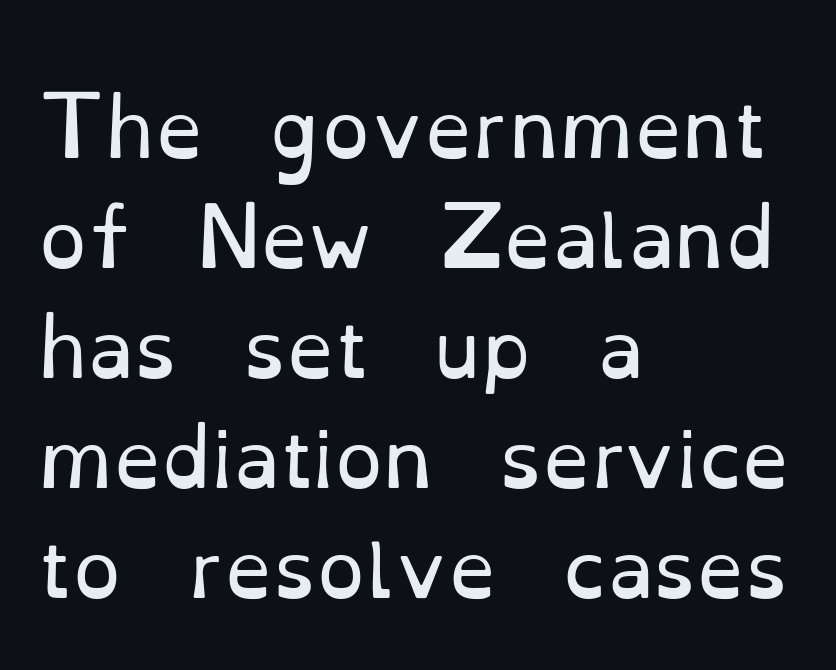
The passage shown is typeset with a serif family. Each letter keeps its own natural width here, so spacing adapts to shape. Unbolded letterforms with no extra heft. The type sits square on the baseline with zero lean.
